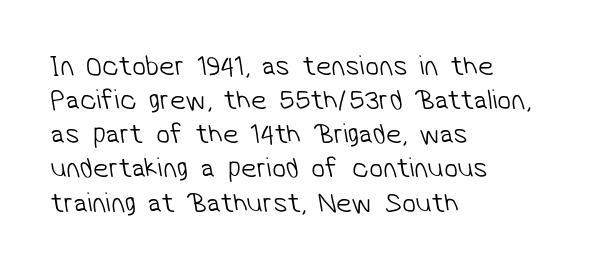
This sample has the flowing, uneven cadence of proportional lettering. Descenders hang freely into open space. Letter spacing: default. In CSS terms this would be text-align: left.
